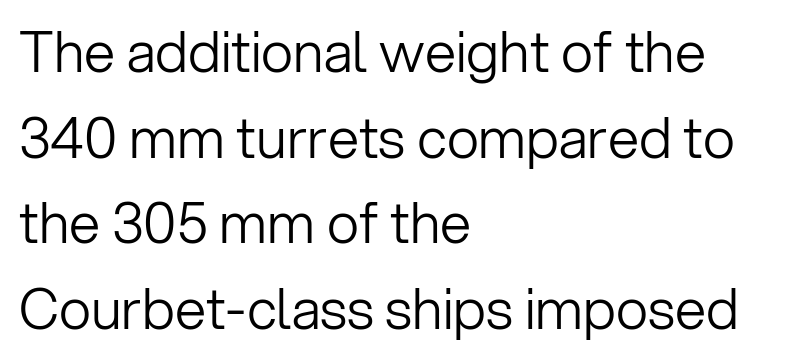
The image shows 56 px light sans-serif type, upright; set left-aligned, normal line spacing (1.53x), normal letter spacing, not underlined; low stroke contrast and a medium x-height.
